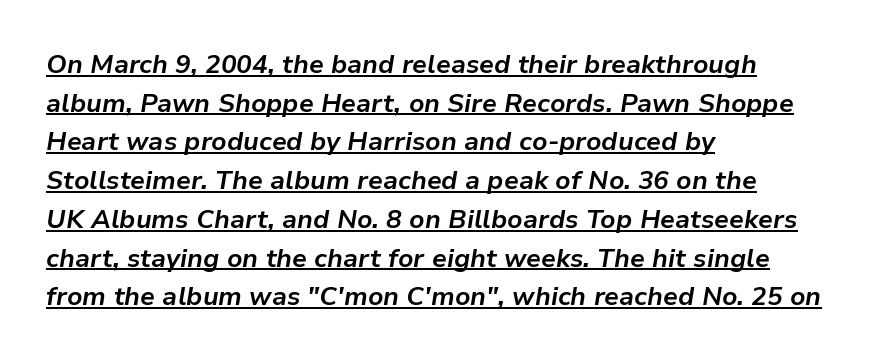
Honestly, the row spacing looks completely unremarkable. Bold? Absolutely — the strokes are thick and heavy. The face used here appears with an underline applied. Leftover space on each line is placed entirely after the last word.
